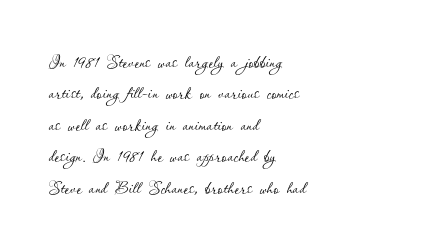
Q: Is the text bold? A: No.
Q: Is the text italic (slanted)? A: Yes.
Q: Is the text underlined? A: No.
Q: How is the paragraph aligned? A: Left-aligned.
Q: Is the spacing between letters normal or unusually wide? A: Normal.
Q: Is the spacing between lines tight, normal or loose? A: Normal.
